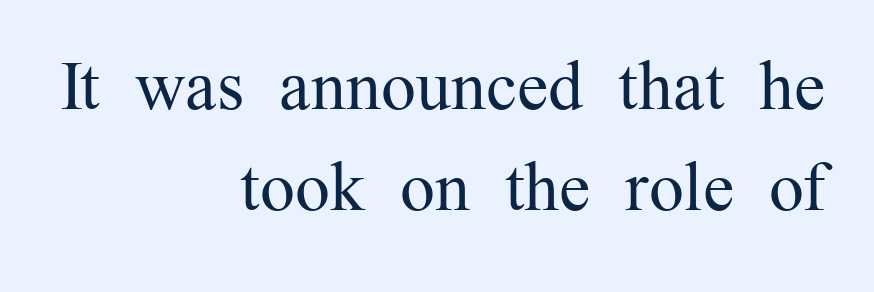
The image shows 70 px regular-weight serif type, upright; set right-aligned, normal line spacing (1.45x), normal letter spacing, not underlined; medium stroke contrast and a medium x-height.
